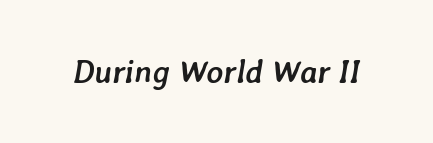
Q: Is the text bold? A: Yes.
Q: Is the text italic (slanted)? A: Yes, it leans right by about 7 degrees.
Q: Is the text underlined? A: No.
Q: Is the spacing between letters normal or unusually wide? A: Normal.
Q: Width (condensed, normal, or wide)? A: Normal.
Q: Stroke contrast? A: Low.
Q: x-height? A: Medium.
Q: Monospaced? A: No.
